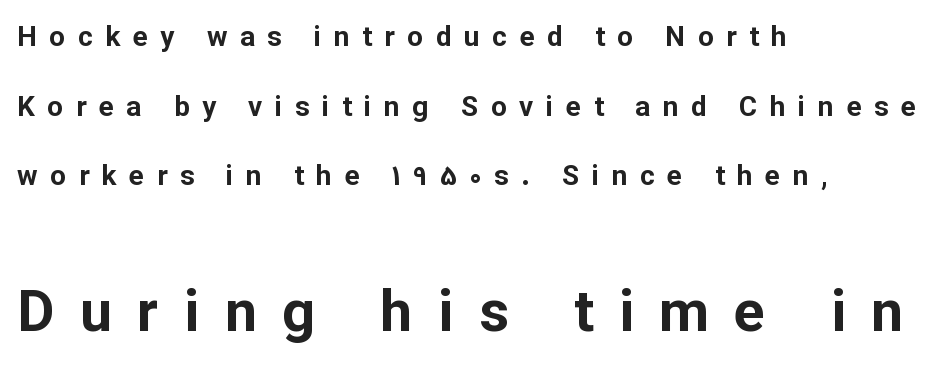
{"serif": "no", "italic": "no", "bold": "yes", "weight": "bold", "width": "normal", "stroke_contrast": "low", "x_height": "medium", "monospaced": "no", "underline": "no", "align": "left", "line_spacing": "loose", "line_spacing_ratio": 2.49, "letter_spacing": "wide", "letter_spacing_em": 0.45, "larger_block": "second", "size_ratio": 2.04, "glyph_px": 57}
